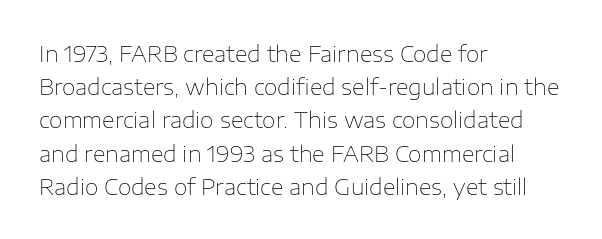
The image shows 22 px text type, upright; set left-aligned, normal line spacing (1.51x), normal letter spacing, not underlined.
